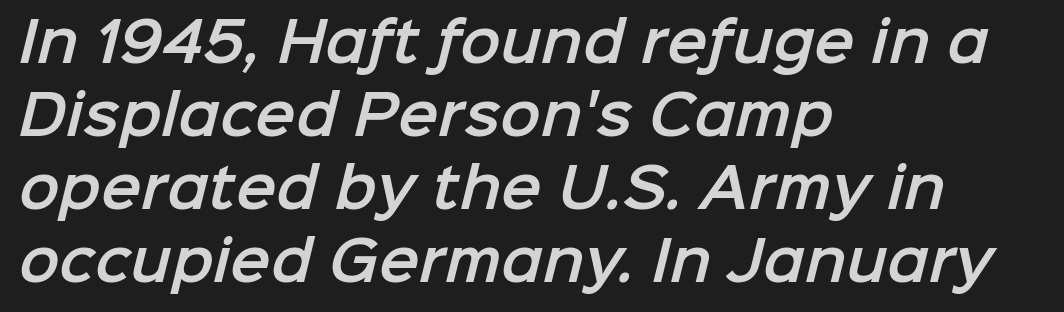
Looks like regular typesetting: each glyph gets only the width it needs. The lines in this sample share a left origin and differ only in where they stop. What kind of face is this? One without serifs — a sans. Each word holds together tightly as a unit, with standard inter-letter gaps. Normally led — the rows are evenly, conventionally spaced. Descender tails drop into unmarked territory.
